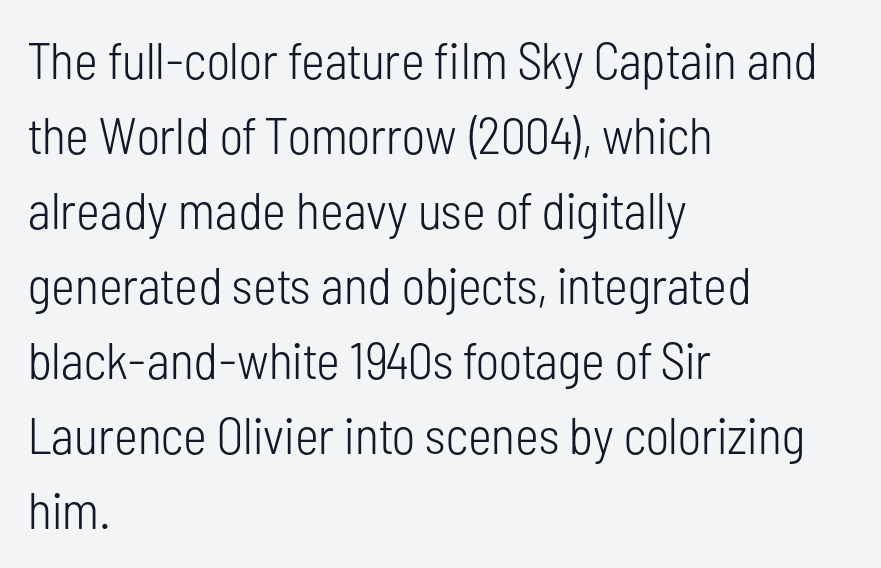
The image shows 51 px light, condensed sans-serif type, upright; set left-aligned, normal line spacing (1.47x), normal letter spacing, not underlined; low stroke contrast and a medium x-height.
